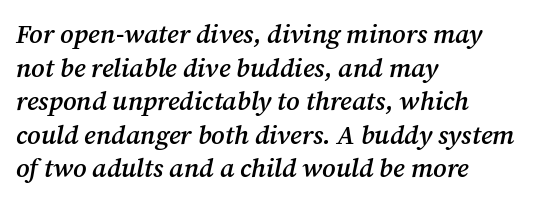
{"italic": "yes", "lean": "right", "slant_degrees": 12, "bold": "semi", "underline": "no", "align": "left", "line_spacing": "normal", "line_spacing_ratio": 1.29, "letter_spacing": "normal", "letter_spacing_em": 0.0, "glyph_px": 26}
